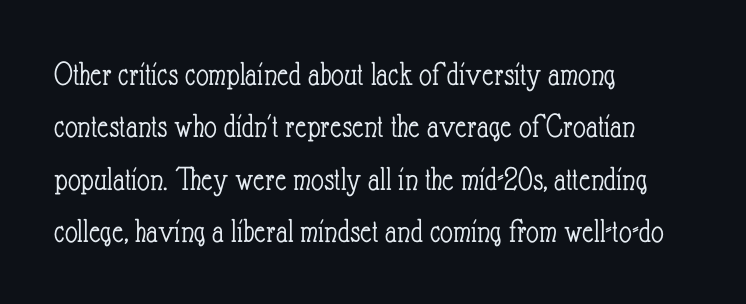
Q: Is the text bold? A: No.
Q: Is the text italic (slanted)? A: No, it is upright.
Q: Is the text underlined? A: No.
Q: How is the paragraph aligned? A: Left-aligned.
Q: Is the spacing between letters normal or unusually wide? A: Normal.
Q: Is the spacing between lines tight, normal or loose? A: Normal.
Q: Width (condensed, normal, or wide)? A: Condensed.
Q: Stroke contrast? A: Low.
Q: x-height? A: Small.
Q: Monospaced? A: No.
